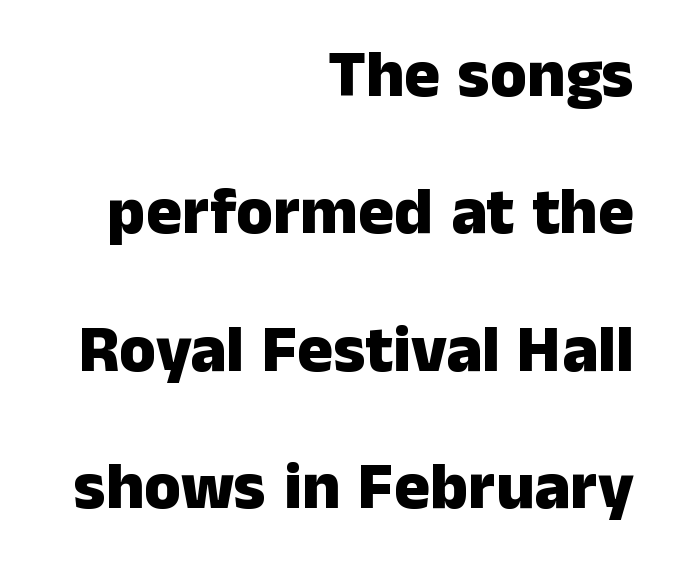
Q: Is the text bold? A: Yes.
Q: Is the text italic (slanted)? A: No, it is upright.
Q: Is the typeface a serif or a sans-serif typeface? A: Sans-serif.
Q: Is the text underlined? A: No.
Q: How is the paragraph aligned? A: Right-aligned.
Q: Is the spacing between letters normal or unusually wide? A: Normal.
Q: Is the spacing between lines tight, normal or loose? A: Loose.
Q: Width (condensed, normal, or wide)? A: Normal.
Q: Stroke contrast? A: Low.
Q: x-height? A: Medium.
Q: Monospaced? A: No.
